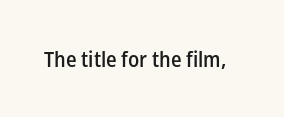
{"italic": "no", "bold": "semi", "underline": "no", "letter_spacing": "normal", "letter_spacing_em": 0.0, "glyph_px": 21}
